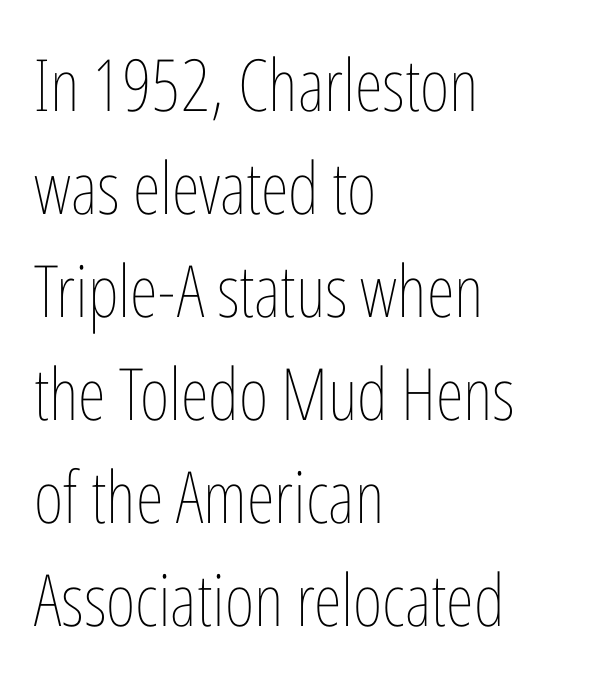
{"italic": "no", "bold": "no", "weight": "thin", "width": "condensed", "stroke_contrast": "low", "x_height": "medium", "monospaced": "no", "underline": "no", "align": "left", "line_spacing": "normal", "line_spacing_ratio": 1.43, "letter_spacing": "normal", "letter_spacing_em": 0.0, "glyph_px": 72}
